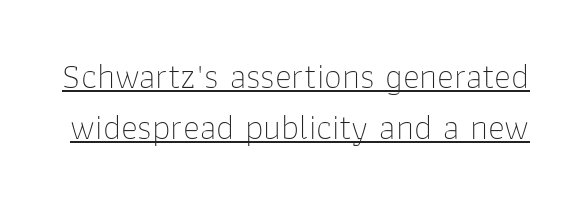
The image shows 36 px thin sans-serif type, upright; set normal line spacing (1.42x), normal letter spacing, underlined; low stroke contrast and a medium x-height.
